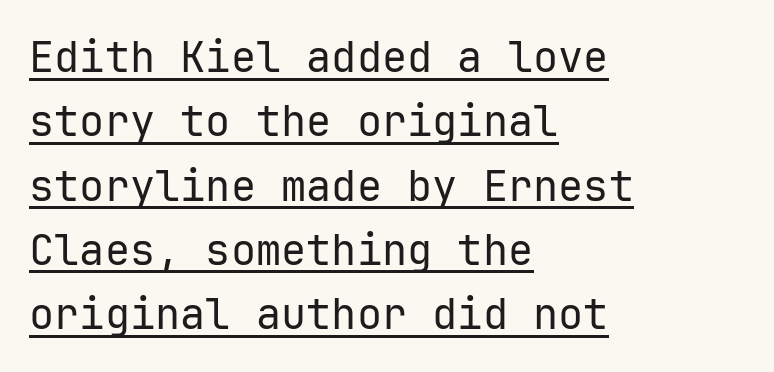
{"serif": "no", "italic": "no", "bold": "no", "weight": "regular", "width": "normal", "stroke_contrast": "low", "x_height": "medium", "monospaced": "yes", "underline": "yes", "align": "left", "line_spacing": "normal", "line_spacing_ratio": 1.53, "letter_spacing": "normal", "letter_spacing_em": 0.0, "glyph_px": 42}
